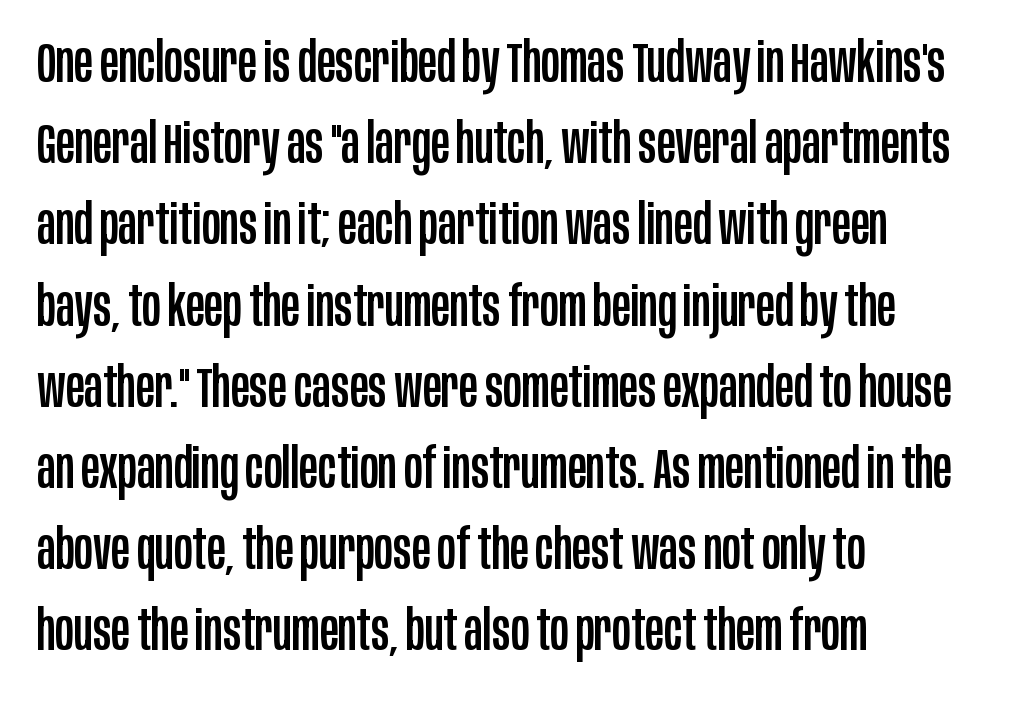
Nobody touched the tracking dial on this one. Varying glyph widths throughout — classic text-font behaviour. Vertical strokes here are truly vertical. All the whitespace from short lines collects on the right.
